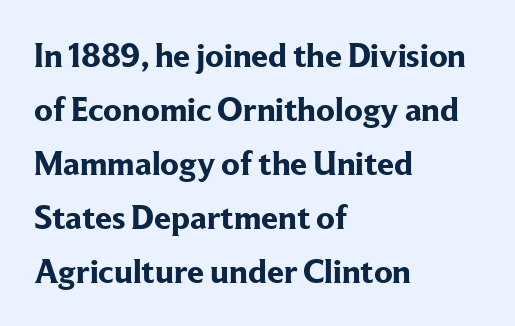
Q: Is the text bold? A: Yes.
Q: Is the text italic (slanted)? A: No, it is upright.
Q: Is the typeface a serif or a sans-serif typeface? A: Serif.
Q: Is the text underlined? A: No.
Q: How is the paragraph aligned? A: Left-aligned.
Q: Is the spacing between letters normal or unusually wide? A: Normal.
Q: Is the spacing between lines tight, normal or loose? A: Normal.
Q: Width (condensed, normal, or wide)? A: Normal.
Q: Stroke contrast? A: Low.
Q: x-height? A: Medium.
Q: Monospaced? A: No.
